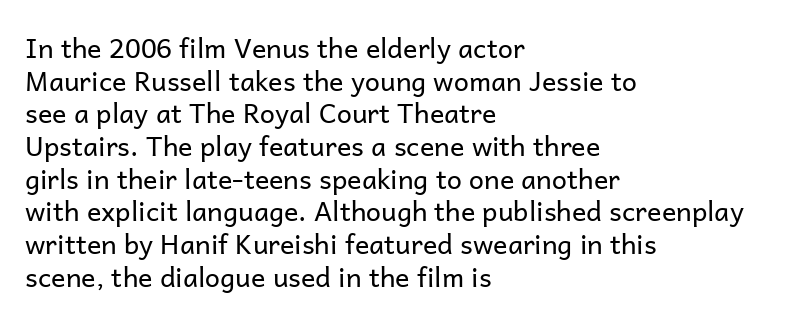
{"italic": "no", "bold": "no", "underline": "no", "align": "left", "line_spacing_ratio": 1.21, "letter_spacing": "normal", "letter_spacing_em": 0.0, "glyph_px": 27}
